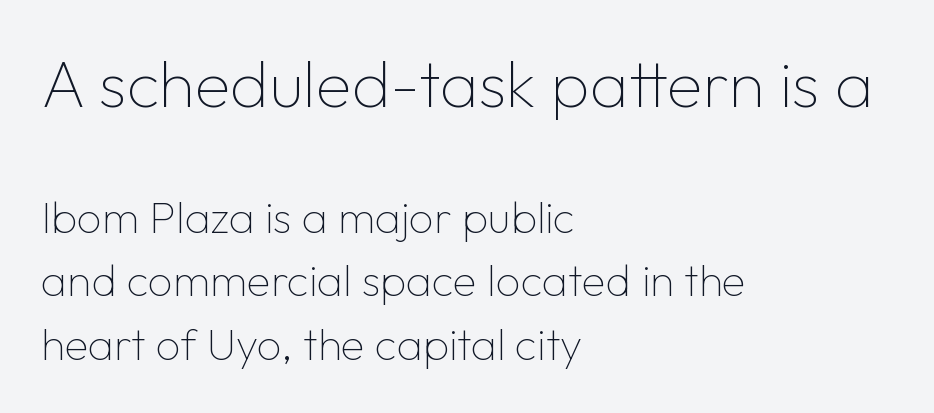
{"serif": "no", "italic": "no", "bold": "no", "weight": "thin", "width": "normal", "stroke_contrast": "low", "x_height": "medium", "monospaced": "no", "underline": "no", "align": "left", "line_spacing": "normal", "line_spacing_ratio": 1.44, "letter_spacing": "normal", "letter_spacing_em": 0.0, "larger_block": "first", "size_ratio": 1.5, "glyph_px": 66}
